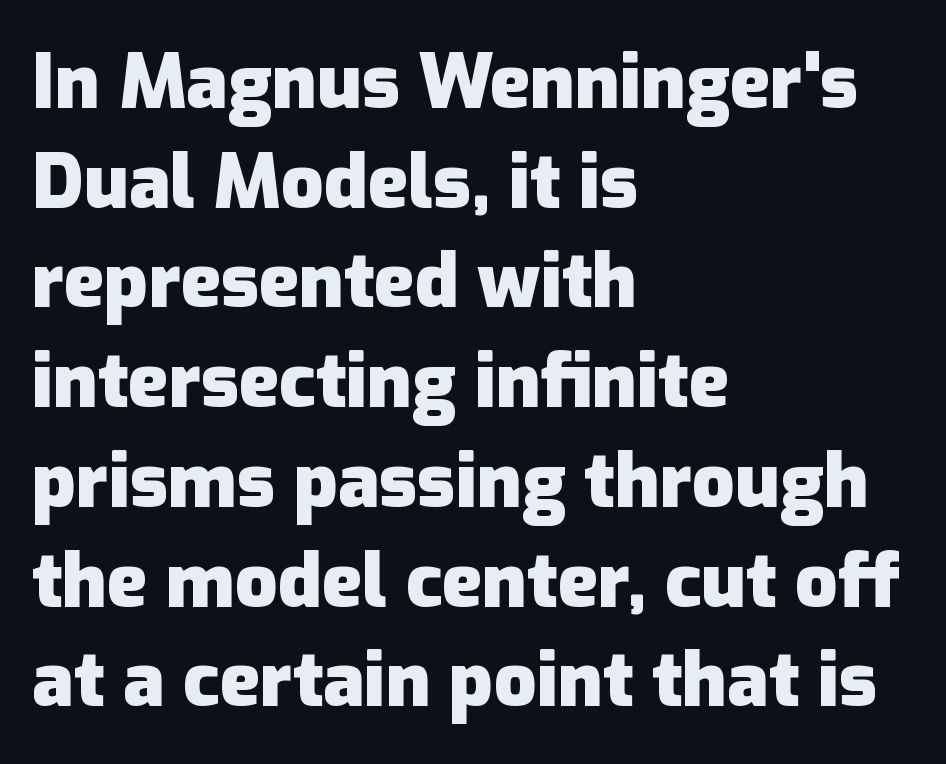
Students, observe: this is what conventionally led text looks like. This rendering employs a face without finishing strokes, i.e., a sans-serif. You could not count columns in this text — the font is proportionally spaced. Words float on clear page, feet unadorned. Line starts are locked; line ends wander.
